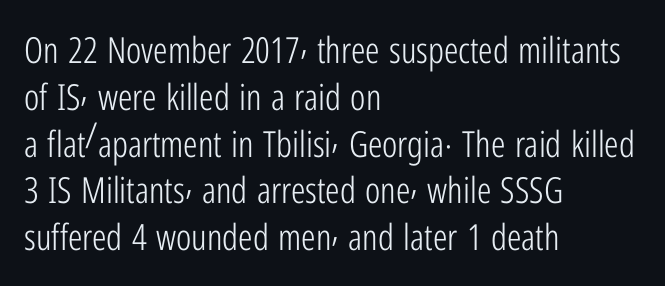
The image shows 36 px light, condensed sans-serif type, upright; set left-aligned, normal line spacing (1.3x), normal letter spacing, not underlined; low stroke contrast and a medium x-height.
